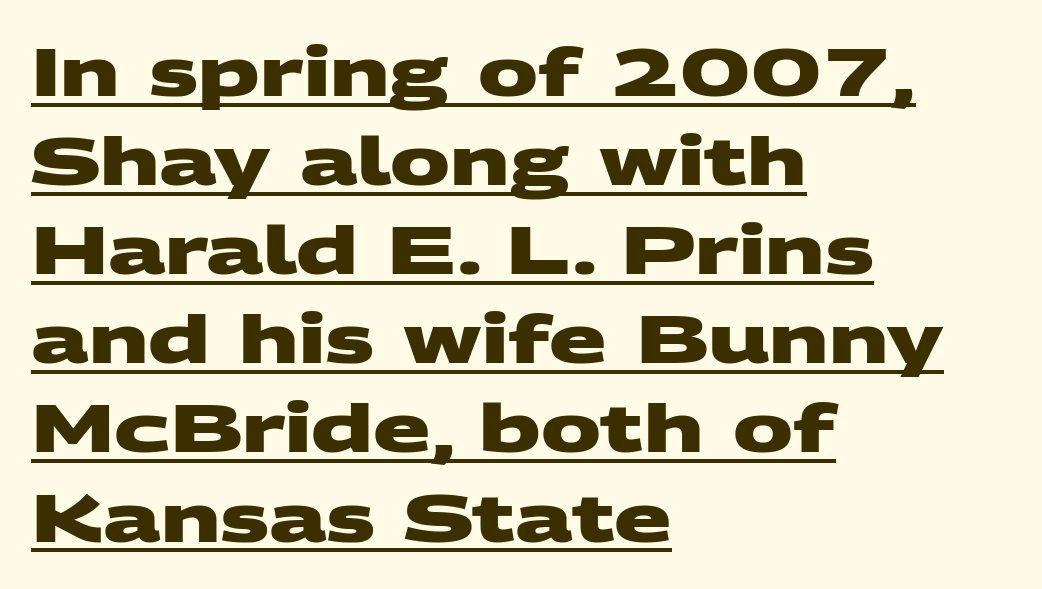
Q: Is the text bold? A: Yes.
Q: Is the typeface a serif or a sans-serif typeface? A: Sans-serif.
Q: Is the text underlined? A: Yes.
Q: How is the paragraph aligned? A: Left-aligned.
Q: Is the spacing between letters normal or unusually wide? A: Normal.
Q: Is the spacing between lines tight, normal or loose? A: Normal.
Q: Width (condensed, normal, or wide)? A: Wide.
Q: Stroke contrast? A: Medium.
Q: x-height? A: Large.
Q: Monospaced? A: No.
